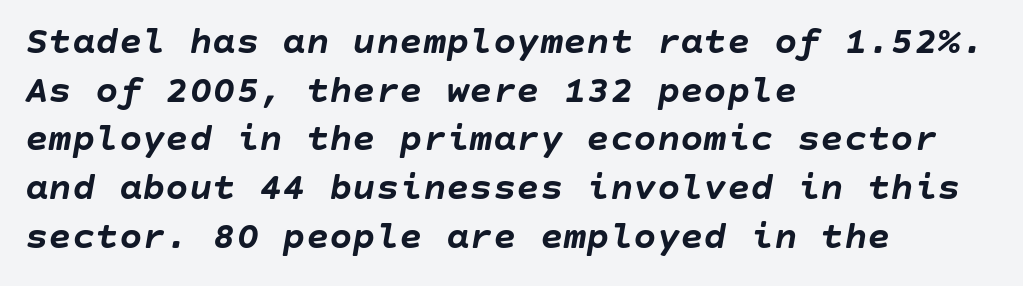
The lettering tilts uniformly, giving the passage an italic look. This sample keeps an unexceptional amount of space between lines. What weight is shown? A full bold with thick strokes. Where is the straight margin? On the left. Decoration check: the copy has no underline.
